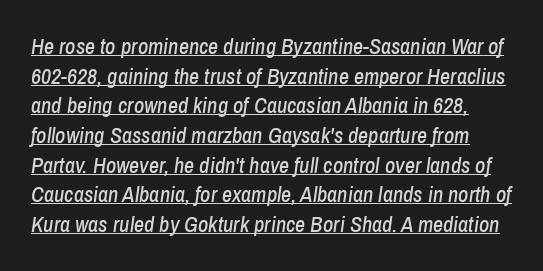
The image shows 22 px text type, italic (leaning right); set normal line spacing (1.35x), normal letter spacing, underlined.
